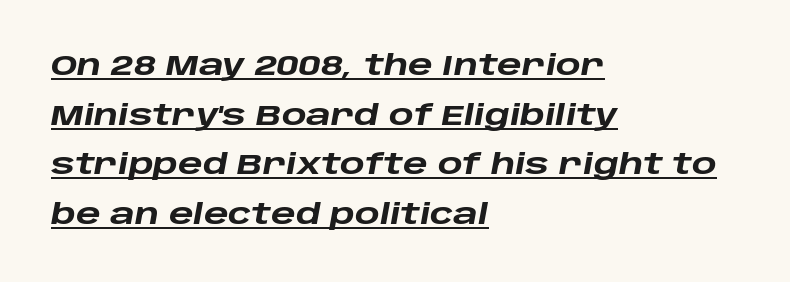
The image shows 29 px heavy, wide type, italic (leaning right); set left-aligned, line spacing 1.71x, normal letter spacing, underlined; low stroke contrast and a large x-height.
